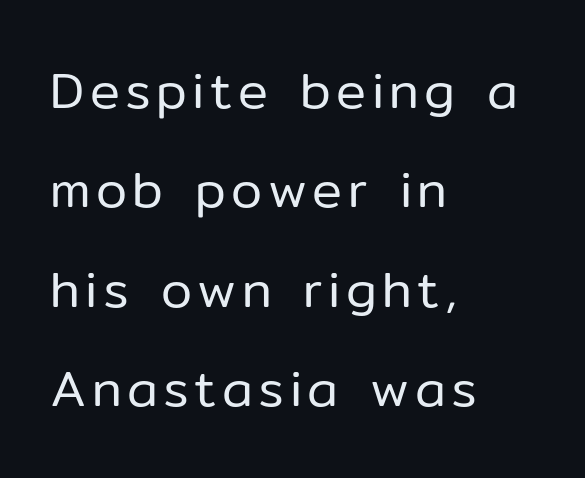
Caption: face not bold, strokes unweighted. Descenders hang freely into open space. A typesetter would mark this as roman, not italic. Examine the stroke ends and you'll find no serifs.
